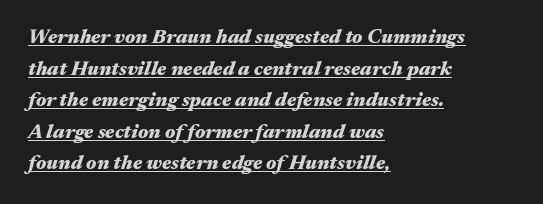
The image shows 20 px bold type, italic (leaning right); set left-aligned, normal line spacing (1.58x), normal letter spacing, underlined.
